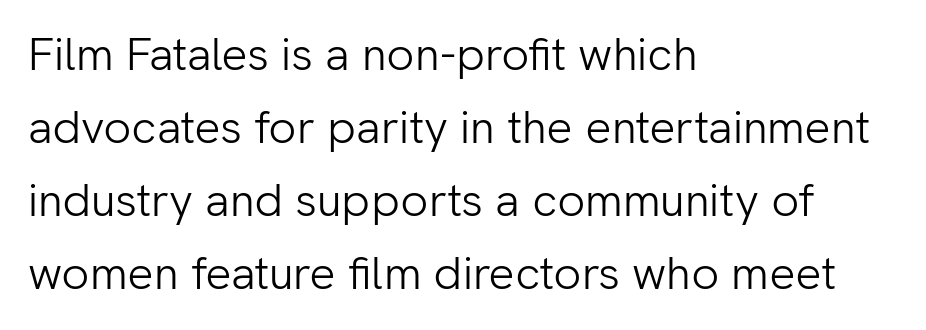
The image shows 46 px light sans-serif type, upright; set left-aligned, normal line spacing (1.59x), normal letter spacing, not underlined; low stroke contrast and a medium x-height.
